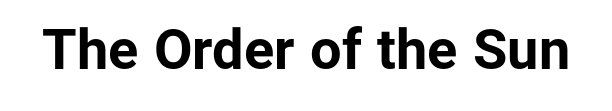
The image shows 56 px bold sans-serif type, upright; set normal letter spacing, not underlined; low stroke contrast and a medium x-height.
